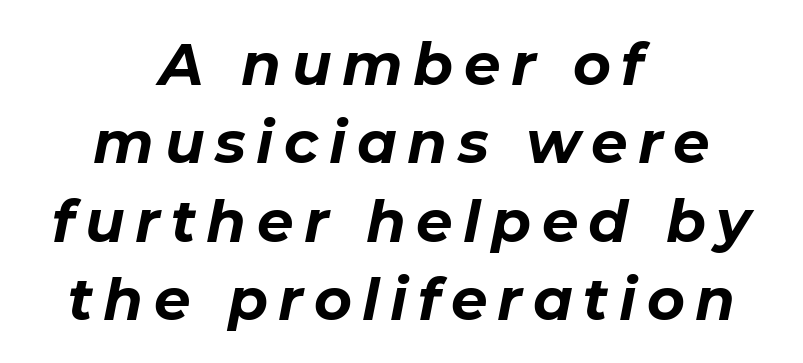
The image shows 58 px bold type, italic (leaning right); set centered, normal line spacing (1.35x), not underlined; low stroke contrast and a medium x-height.
